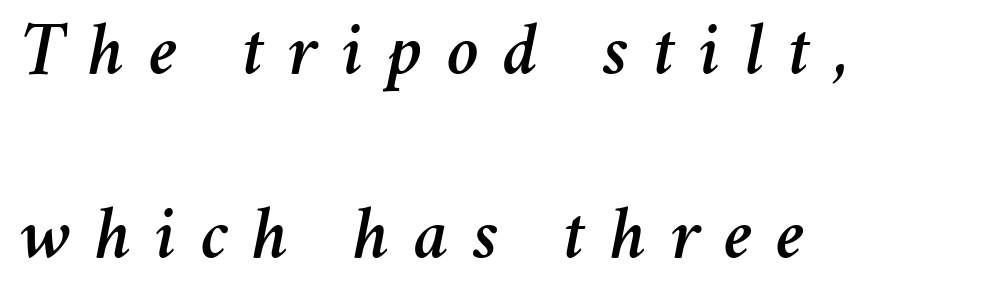
{"italic": "yes", "lean": "right", "slant_degrees": 11, "width": "normal", "stroke_contrast": "medium", "x_height": "medium", "monospaced": "no", "underline": "no", "align": "left", "line_spacing": "loose", "line_spacing_ratio": 2.39, "letter_spacing": "wide", "letter_spacing_em": 0.31, "glyph_px": 77}
